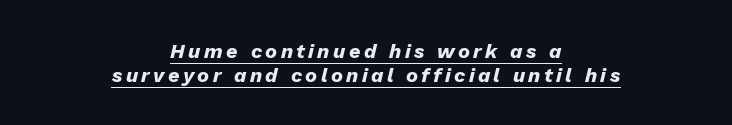
The image shows 20 px bold type, italic (leaning right); set centered, line spacing 1.21x, underlined.
